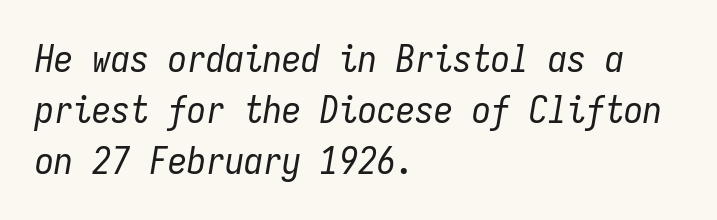
Each stroke keeps to a modest, everyday thickness or less. This sample uses an oblique cut, with every glyph tilted off the vertical. The line texture is even and compact thanks to regular tracking. Anything drawn beneath the words? Only blank space.
